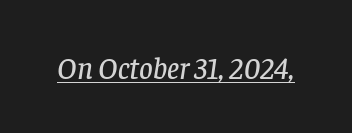
{"serif": "yes", "italic": "yes", "lean": "right", "slant_degrees": 8, "width": "normal", "stroke_contrast": "low", "x_height": "large", "monospaced": "no", "underline": "yes", "letter_spacing": "normal", "letter_spacing_em": 0.0, "glyph_px": 30}
